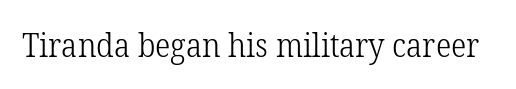
{"serif": "yes", "italic": "no", "bold": "no", "weight": "light", "width": "normal", "stroke_contrast": "low", "x_height": "medium", "monospaced": "no", "underline": "no", "letter_spacing": "normal", "letter_spacing_em": 0.0, "glyph_px": 32}
